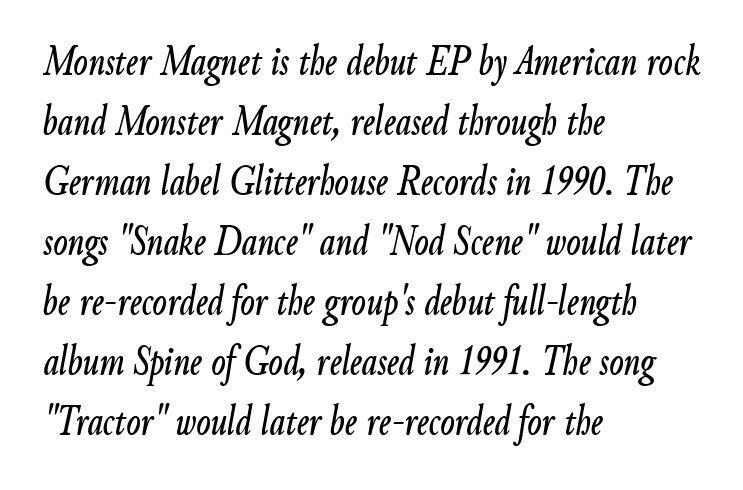
The face used here has a pronounced slope to its letters. Beneath every word, the page is bare. Character widths vary here, with narrow letters taking less room than wide ones. In terms of letterspacing, this is plain default setting.
